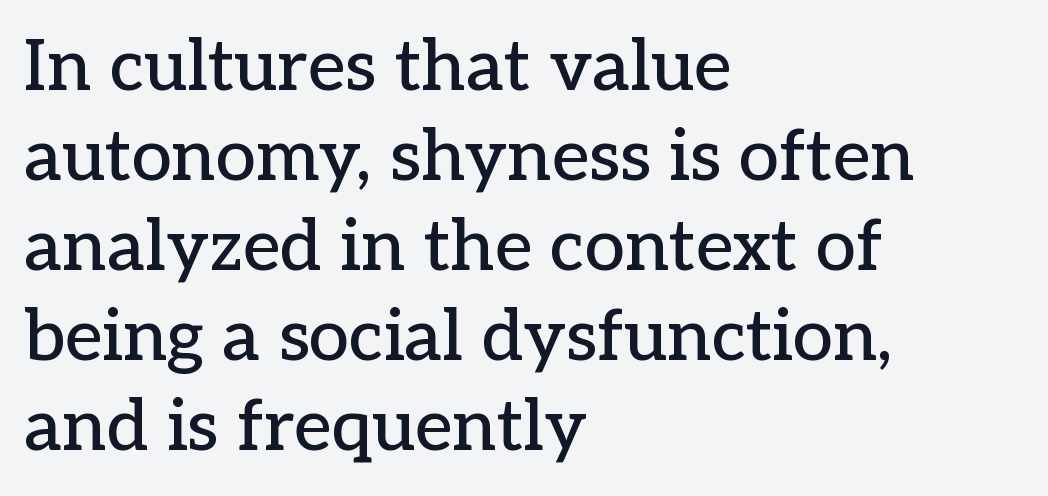
Classification — serif. What's the leading like? Ordinary, nothing unusual. A clean baseline with only descenders dipping below it. Reading down the block, your eye returns to a fixed left position each line. If you drew a line through each stem, it would be perfectly vertical.
